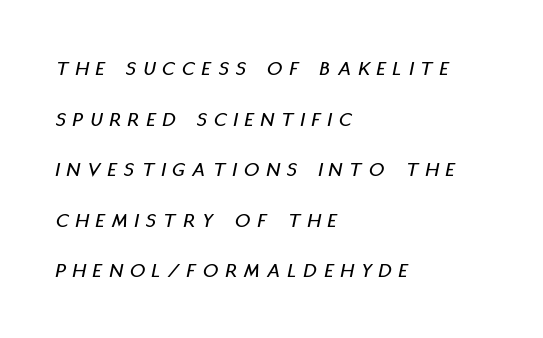
The image shows 21 px text type, italic (leaning right); set left-aligned, loose line spacing (2.41x), unusually wide letter spacing (+0.36 em), not underlined.
